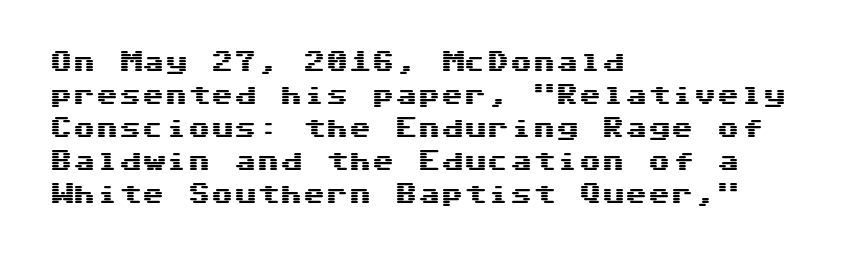
Q: Is the text italic (slanted)? A: No, it is upright.
Q: Is the text underlined? A: No.
Q: How is the paragraph aligned? A: Left-aligned.
Q: Is the spacing between letters normal or unusually wide? A: Normal.
Q: Is the spacing between lines tight, normal or loose? A: Normal.
